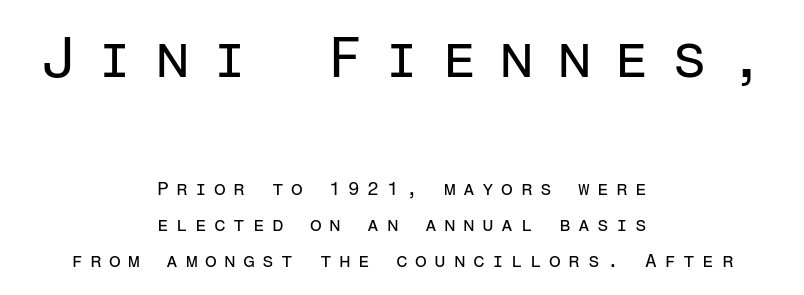
The image shows 57 px regular-weight sans-serif type, upright, monospaced; set centered, loose line spacing (1.9x), unusually wide letter spacing (+0.39 em), not underlined; the first (top) block is 3.0x larger; low stroke contrast and a medium x-height.
